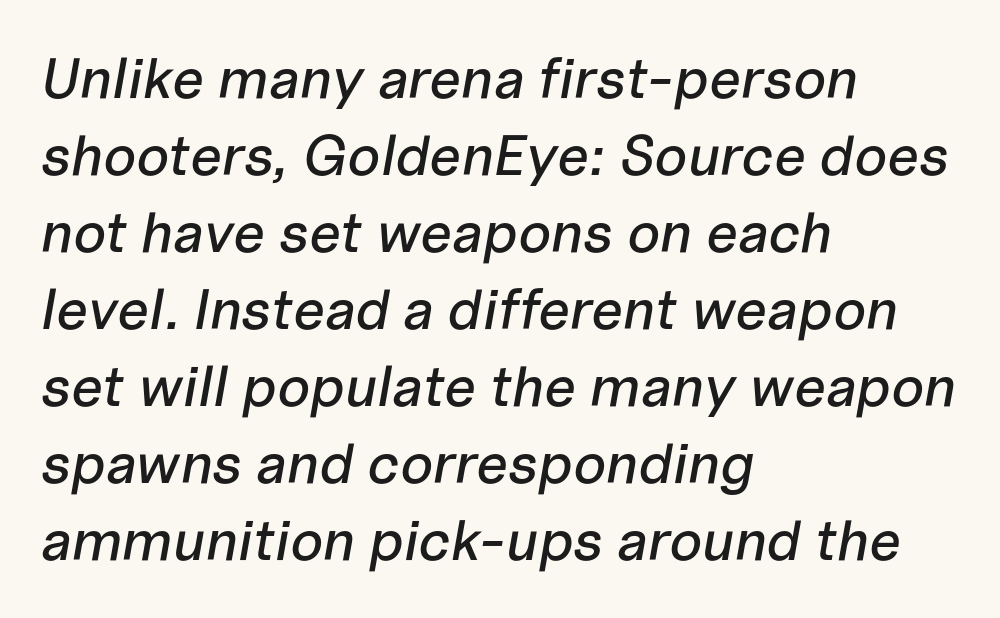
Q: Is the text italic (slanted)? A: Yes, it leans right by about 10 degrees.
Q: Is the text underlined? A: No.
Q: How is the paragraph aligned? A: Left-aligned.
Q: Is the spacing between letters normal or unusually wide? A: Normal.
Q: Is the spacing between lines tight, normal or loose? A: Normal.
Q: Width (condensed, normal, or wide)? A: Normal.
Q: Stroke contrast? A: Low.
Q: x-height? A: Medium.
Q: Monospaced? A: No.
